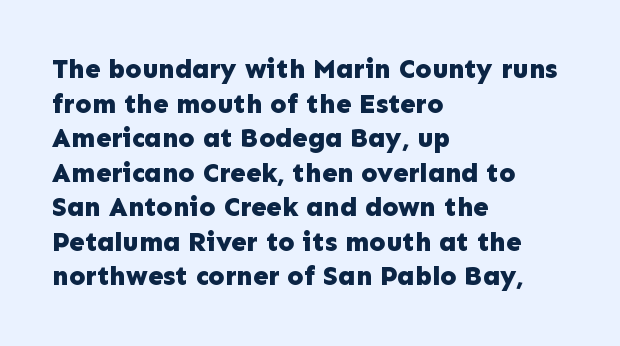
{"italic": "no", "bold": "yes", "underline": "no", "align": "left", "line_spacing": "normal", "line_spacing_ratio": 1.28, "letter_spacing": "normal", "letter_spacing_em": 0.0, "glyph_px": 27}
